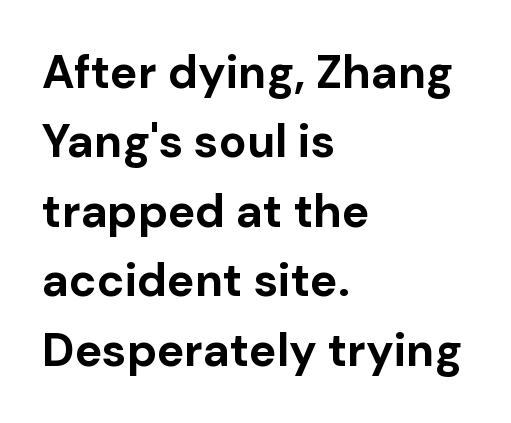
{"serif": "no", "italic": "no", "bold": "yes", "weight": "bold", "width": "normal", "stroke_contrast": "low", "x_height": "medium", "monospaced": "no", "underline": "no", "align": "left", "line_spacing": "normal", "line_spacing_ratio": 1.51, "letter_spacing": "normal", "letter_spacing_em": 0.0, "glyph_px": 46}
